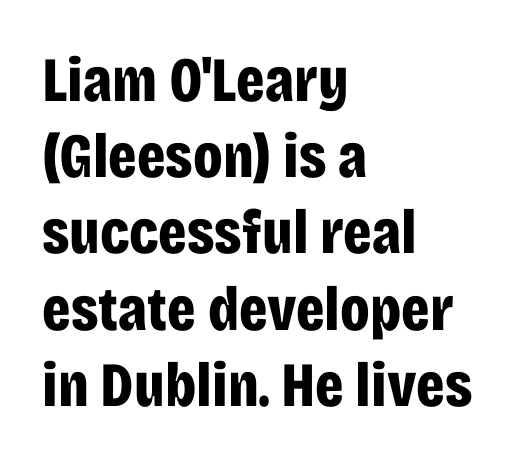
The image shows 63 px bold, condensed sans-serif type, upright; set left-aligned, line spacing 1.21x, normal letter spacing, not underlined; low stroke contrast and a large x-height.
